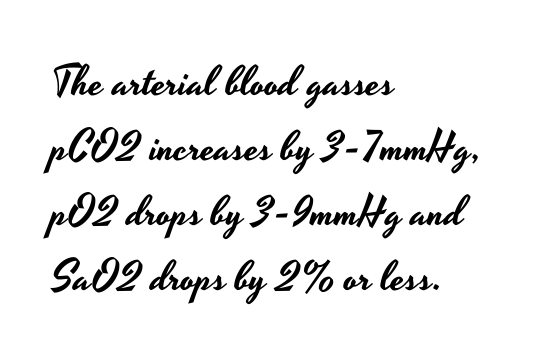
{"serif": "no", "width": "wide", "stroke_contrast": "low", "x_height": "small", "monospaced": "no", "underline": "no", "align": "left", "line_spacing": "normal", "line_spacing_ratio": 1.55, "letter_spacing": "normal", "letter_spacing_em": 0.0, "glyph_px": 42}
